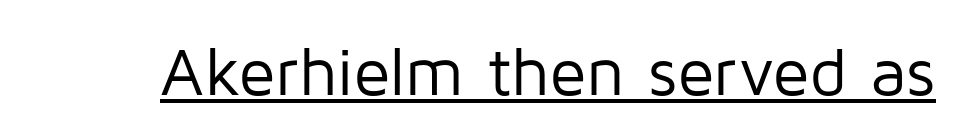
{"serif": "no", "italic": "no", "bold": "no", "weight": "regular", "width": "normal", "stroke_contrast": "low", "x_height": "medium", "monospaced": "no", "underline": "yes", "letter_spacing": "normal", "letter_spacing_em": 0.0, "glyph_px": 68}
